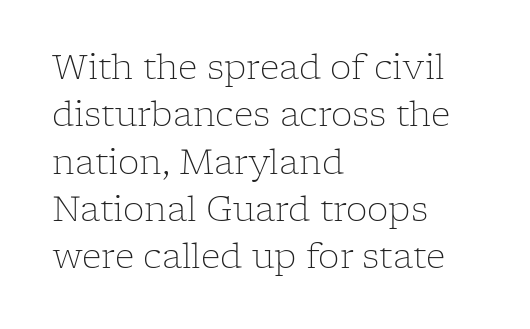
Looks like regular typesetting: each glyph gets only the width it needs. Leftover space on each line is placed entirely after the last word. The weight would be labelled regular, book, light, or lighter still. The vertical gap from one line to the next is medium.
